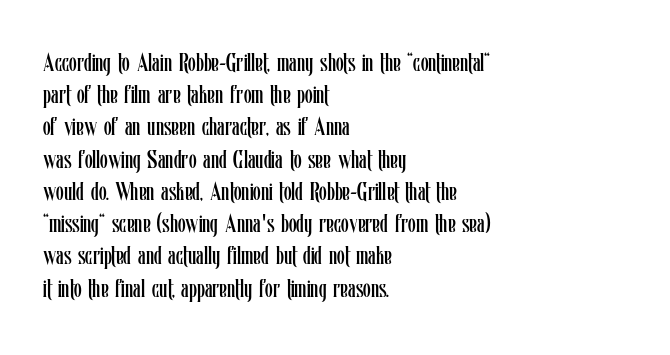
{"italic": "no", "bold": "no", "underline": "no", "align": "left", "line_spacing": "normal", "line_spacing_ratio": 1.29, "letter_spacing": "normal", "letter_spacing_em": 0.0, "glyph_px": 25}
